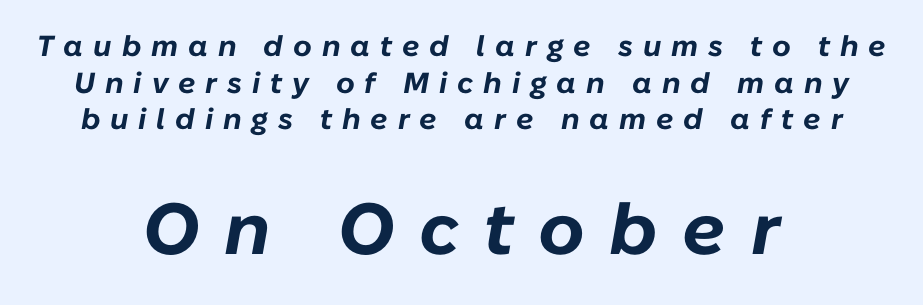
Nobody drew a line under any word here. Each word looks stretched out because of the extra space between its letters. In terms of weight, the rendering is a true, heavy bold. Rendered with sloped, italic letterforms.
